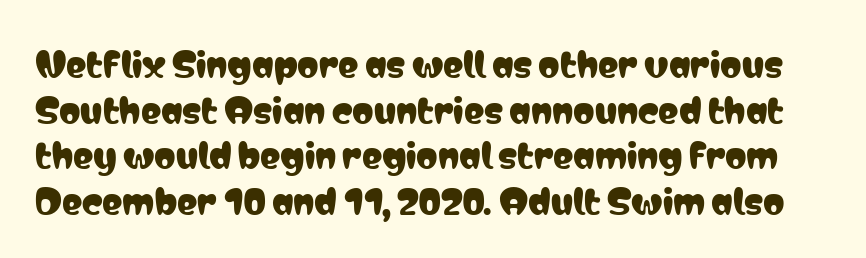
Q: Is the text italic (slanted)? A: No, it is upright.
Q: Is the typeface a serif or a sans-serif typeface? A: Sans-serif.
Q: Is the text underlined? A: No.
Q: Is the spacing between letters normal or unusually wide? A: Normal.
Q: Is the spacing between lines tight, normal or loose? A: Normal.
Q: Width (condensed, normal, or wide)? A: Condensed.
Q: Stroke contrast? A: Low.
Q: x-height? A: Medium.
Q: Monospaced? A: No.
